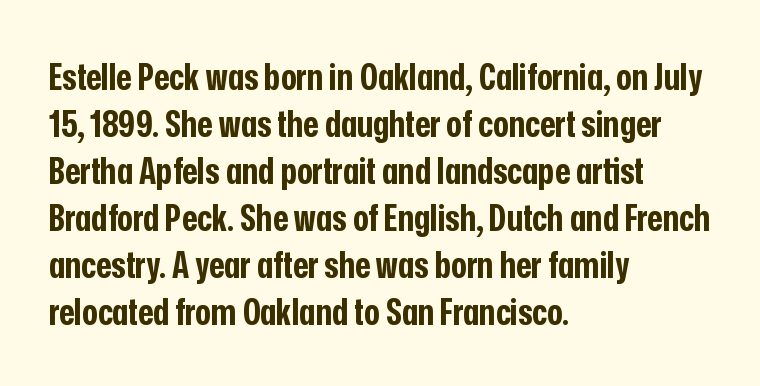
The image shows 37 px bold, condensed sans-serif type, upright; set left-aligned, normal line spacing (1.27x), normal letter spacing, not underlined; low stroke contrast and a medium x-height.
